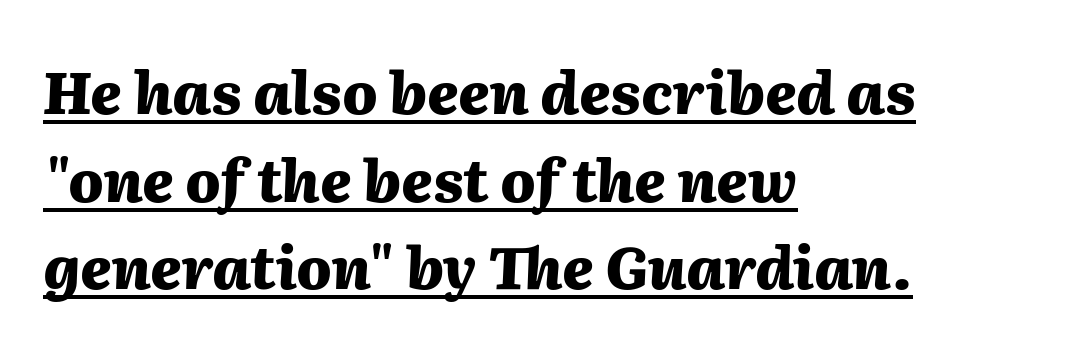
{"italic": "yes", "lean": "right", "slant_degrees": 2, "bold": "yes", "weight": "heavy", "width": "normal", "stroke_contrast": "medium", "x_height": "medium", "monospaced": "no", "underline": "yes", "align": "left", "line_spacing": "normal", "line_spacing_ratio": 1.51, "letter_spacing": "normal", "letter_spacing_em": 0.0, "glyph_px": 58}
